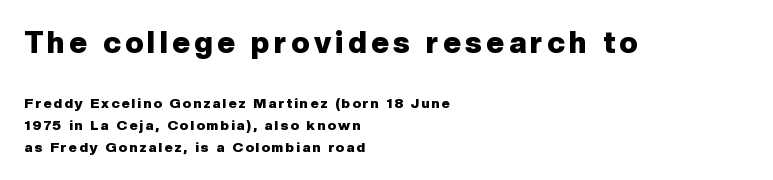
Q: Is the text bold? A: Yes.
Q: Is the text italic (slanted)? A: No, it is upright.
Q: Is the typeface a serif or a sans-serif typeface? A: Sans-serif.
Q: Is the text underlined? A: No.
Q: How is the paragraph aligned? A: Left-aligned.
Q: Is the spacing between lines tight, normal or loose? A: Normal.
Q: Which block of text is set in a larger size, the first (top) or the second (bottom)? A: The first (top) one.
Q: Width (condensed, normal, or wide)? A: Normal.
Q: Stroke contrast? A: Low.
Q: x-height? A: Medium.
Q: Monospaced? A: No.
